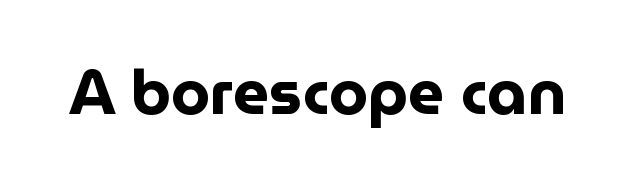
The image shows 63 px bold sans-serif type, upright; set normal letter spacing, not underlined; low stroke contrast and a medium x-height.
